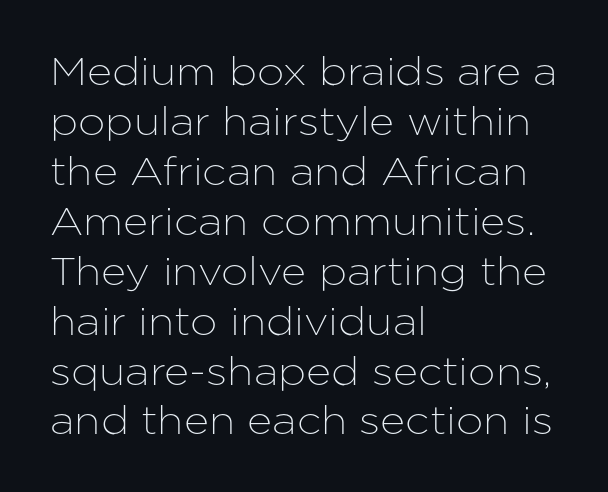
I'd call this a sans setting — the letters go barefoot. Students, note that the glyphs here touch the page at normal intervals. The block of text has a typical density, with ordinary space between rows. Do the letters lean? They stand straight. A student would call this left alignment; a typographer would say flush left, rag right.
